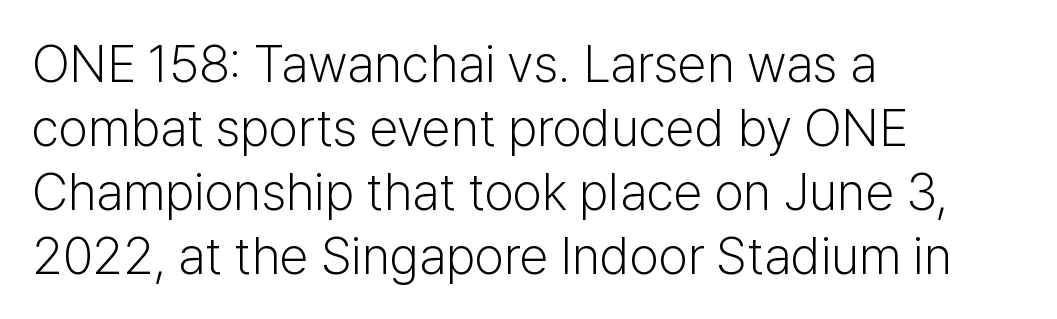
The passage shown is typeset with a sans-serif family. Caption: face not bold, strokes unweighted. Only glyphs here, with clear space below each row. Teacher's note: observe the even left margin — that is flush-left alignment. The passage shown is typed in a proportional face where columns would drift. These lines were composed using upright roman letters.
